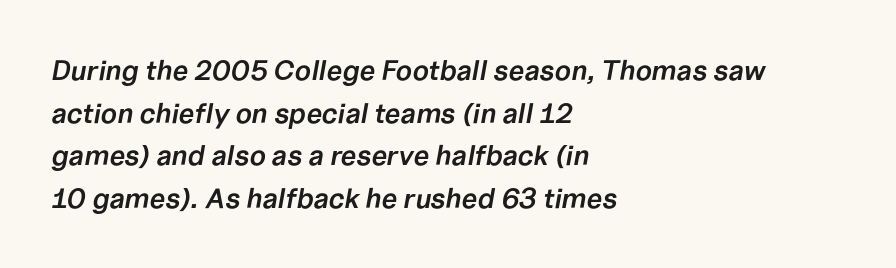
The image shows 28 px semibold type, italic (leaning right); set left-aligned, normal line spacing (1.52x), normal letter spacing, not underlined; low stroke contrast and a medium x-height.
